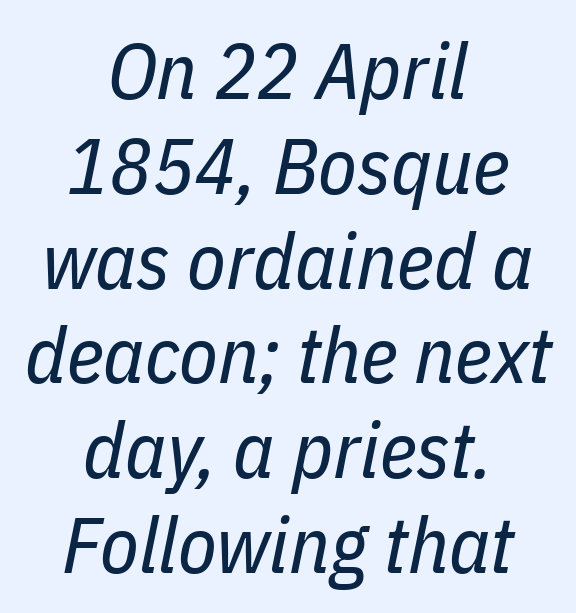
The image shows 79 px regular-weight, condensed type, italic (leaning right); set centered, line spacing 1.2x, normal letter spacing, not underlined; low stroke contrast and a medium x-height.
